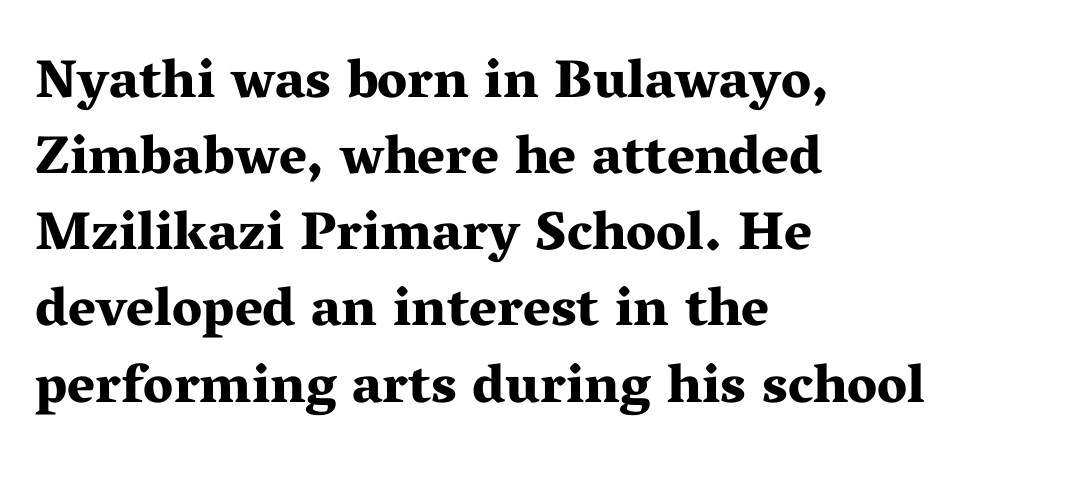
Ascenders rise straight up at ninety degrees. Leading: standard. Here the designer chose a conventional face with non-uniform glyph widths. Left-aligned paragraph, ragged on the right.
